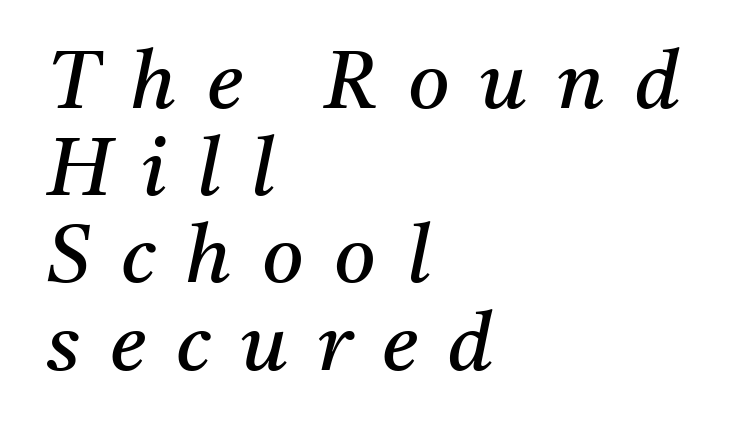
The image shows 80 px regular-weight serif type, italic (leaning right); set left-aligned, tight line spacing (1.09x), unusually wide letter spacing (+0.38 em), not underlined; medium stroke contrast and a medium x-height.
